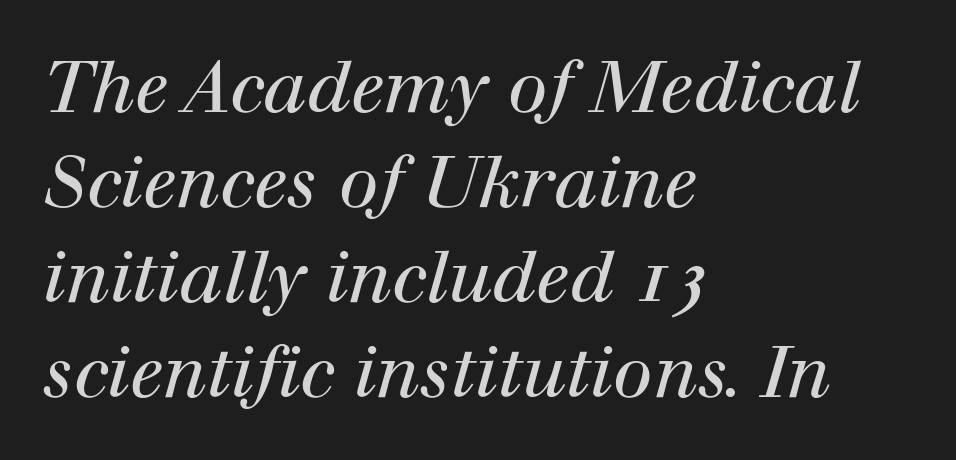
{"serif": "yes", "italic": "yes", "lean": "right", "slant_degrees": 12, "bold": "no", "weight": "regular", "width": "normal", "stroke_contrast": "high", "x_height": "medium", "monospaced": "no", "underline": "no", "align": "left", "line_spacing": "normal", "line_spacing_ratio": 1.32, "letter_spacing": "normal", "letter_spacing_em": 0.0, "glyph_px": 72}
